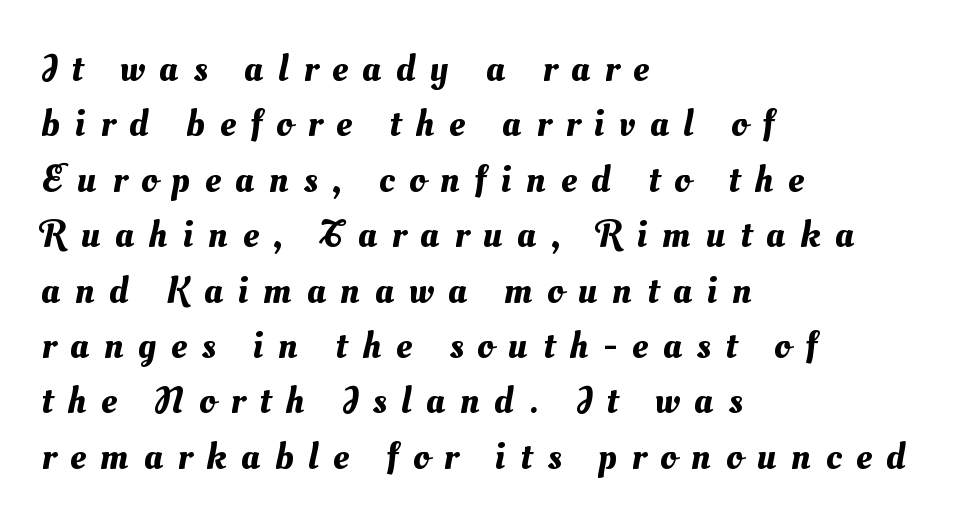
The image shows 39 px text type; set left-aligned, normal line spacing (1.42x), unusually wide letter spacing (+0.38 em), not underlined; medium stroke contrast and a small x-height.
